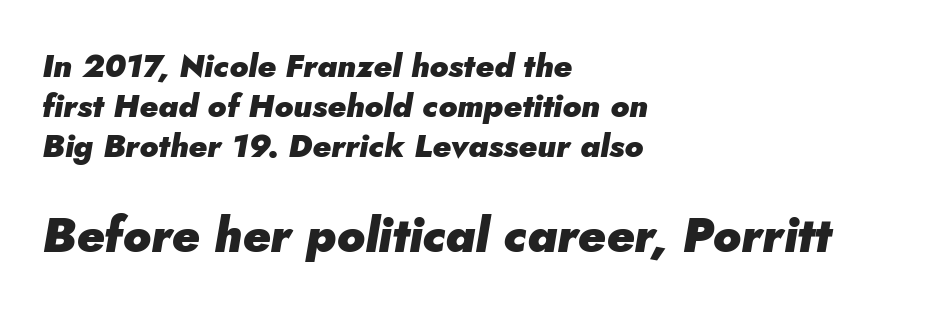
Q: Is the text bold? A: Yes.
Q: Is the text italic (slanted)? A: Yes, it leans right by about 5 degrees.
Q: Is the text underlined? A: No.
Q: How is the paragraph aligned? A: Left-aligned.
Q: Is the spacing between letters normal or unusually wide? A: Normal.
Q: Is the spacing between lines tight, normal or loose? A: Normal.
Q: Which block of text is set in a larger size, the first (top) or the second (bottom)? A: The second (bottom) one.
Q: Width (condensed, normal, or wide)? A: Normal.
Q: Stroke contrast? A: Low.
Q: x-height? A: Small.
Q: Monospaced? A: No.
